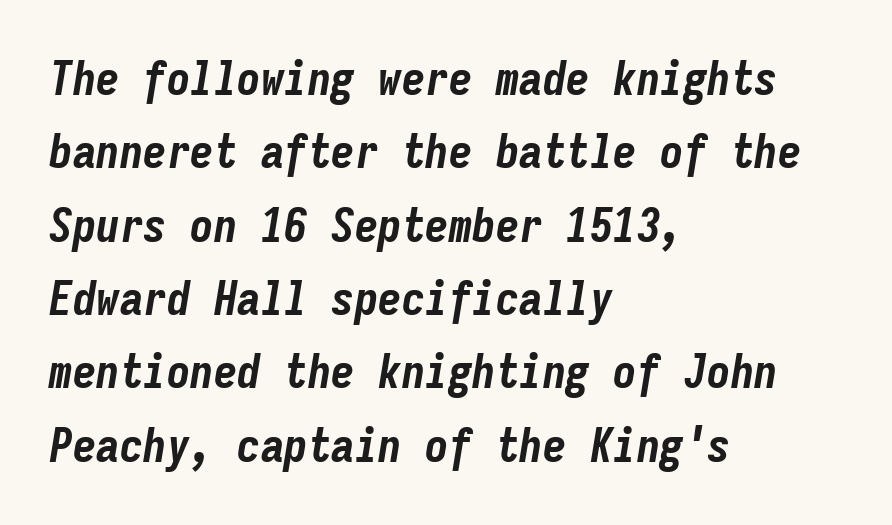
The image shows 47 px bold, condensed type, italic (leaning right), monospaced; set left-aligned, normal line spacing (1.56x), normal letter spacing, not underlined; low stroke contrast and a medium x-height.
